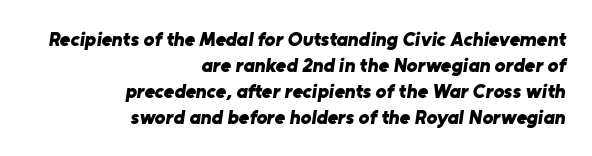
The image shows 20 px bold type; set right-aligned, normal line spacing (1.3x), normal letter spacing, not underlined.
